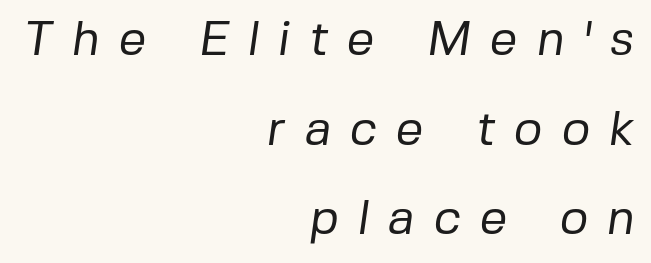
The image shows 49 px regular-weight sans-serif type; set right-aligned, line spacing 1.83x, unusually wide letter spacing (+0.38 em), not underlined; low stroke contrast and a medium x-height.
